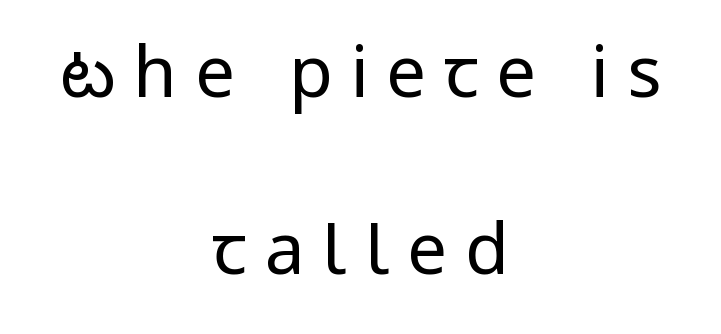
Ordinary non-slanted type is in use. Widely set lines give the paragraph a tall, airy silhouette. To sum up the face: it is a sans, with no serifs. The letters are spread apart with noticeably loose tracking. No heavy texture on the line: the type isn't bold. Type without underlining.
